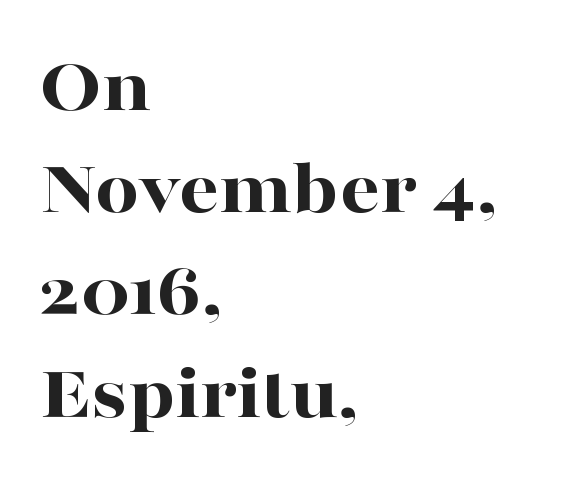
{"serif": "yes", "italic": "no", "bold": "yes", "weight": "bold", "width": "wide", "stroke_contrast": "high", "x_height": "medium", "monospaced": "no", "underline": "no", "align": "left", "line_spacing": "normal", "line_spacing_ratio": 1.31, "letter_spacing": "normal", "letter_spacing_em": 0.0, "glyph_px": 78}
